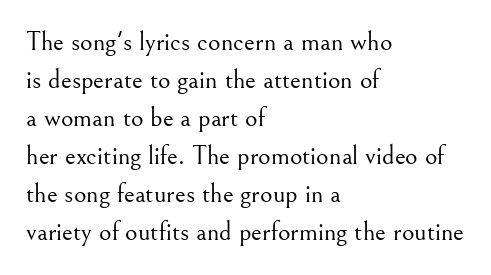
The designer left line spacing at the default. A classic flush-left, rag-right setting is used for this passage. The font sits on the lighter half of the weight spectrum, regular included. The letters stand straight up with perfectly vertical stems. No word sits above an underline.
